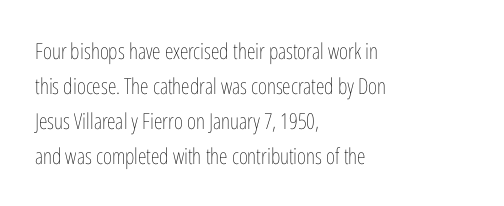
Every stem runs plumb, perpendicular to the baseline. Ink coverage per letter is moderate at most. Does extra space separate the letters? No, they use regular spacing. Line starts are locked; line ends wander. If you measured baseline to baseline, you'd find a middling distance.
